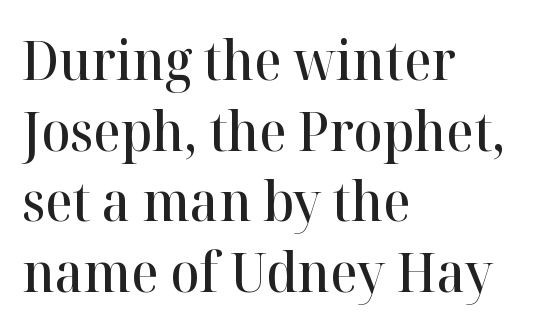
{"serif": "yes", "italic": "no", "bold": "semi", "weight": "semibold", "width": "normal", "stroke_contrast": "high", "x_height": "medium", "monospaced": "no", "underline": "no", "align": "left", "line_spacing": "normal", "line_spacing_ratio": 1.31, "letter_spacing": "normal", "letter_spacing_em": 0.0, "glyph_px": 54}
